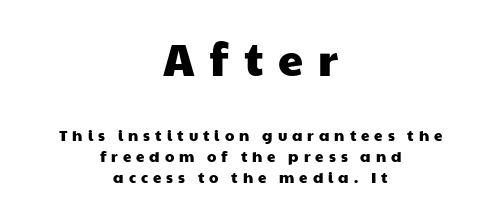
Q: Is the typeface a serif or a sans-serif typeface? A: Sans-serif.
Q: Is the text underlined? A: No.
Q: How is the paragraph aligned? A: Centered.
Q: Is the spacing between letters normal or unusually wide? A: Unusually wide.
Q: Is the spacing between lines tight, normal or loose? A: Normal.
Q: Which block of text is set in a larger size, the first (top) or the second (bottom)? A: The first (top) one.
Q: Width (condensed, normal, or wide)? A: Wide.
Q: Stroke contrast? A: Low.
Q: x-height? A: Medium.
Q: Monospaced? A: No.
